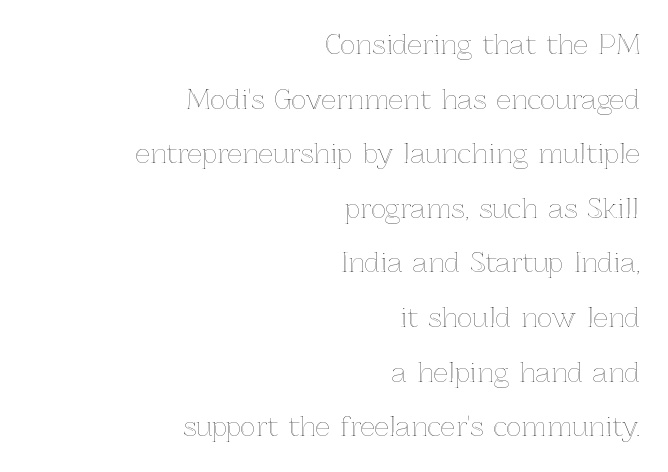
{"italic": "no", "underline": "no", "align": "right", "line_spacing": "loose", "line_spacing_ratio": 2.1, "letter_spacing": "normal", "letter_spacing_em": 0.0, "glyph_px": 26}
